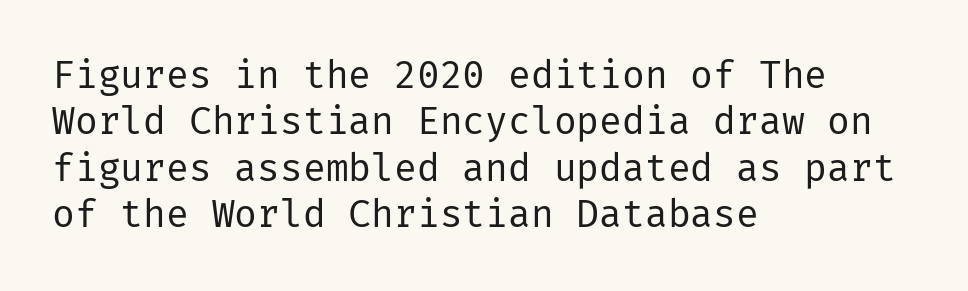
The image shows 38 px regular-weight sans-serif type, upright; set left-aligned, line spacing 1.22x, normal letter spacing, not underlined; low stroke contrast and a medium x-height.
